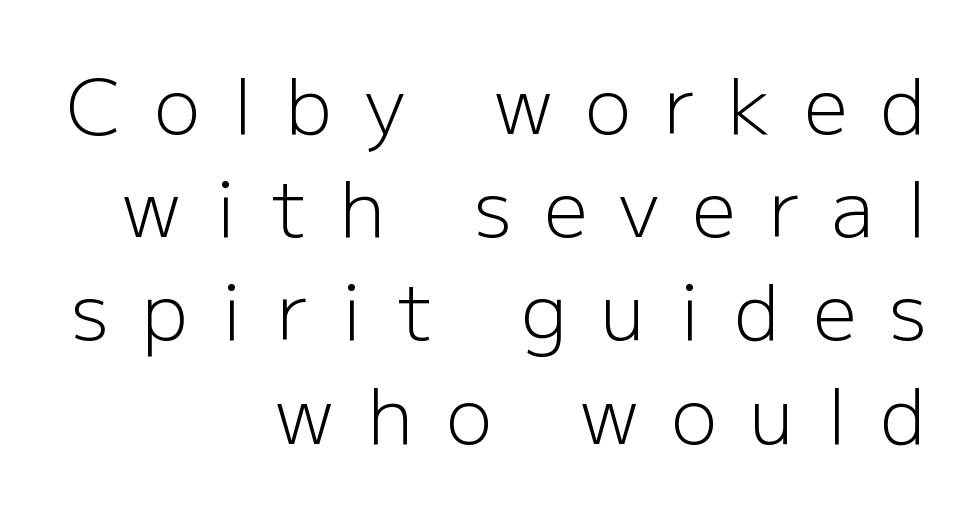
{"serif": "no", "italic": "no", "bold": "no", "weight": "light", "width": "normal", "stroke_contrast": "low", "x_height": "medium", "monospaced": "no", "underline": "no", "align": "right", "line_spacing": "normal", "line_spacing_ratio": 1.34, "letter_spacing": "wide", "letter_spacing_em": 0.43, "glyph_px": 77}
